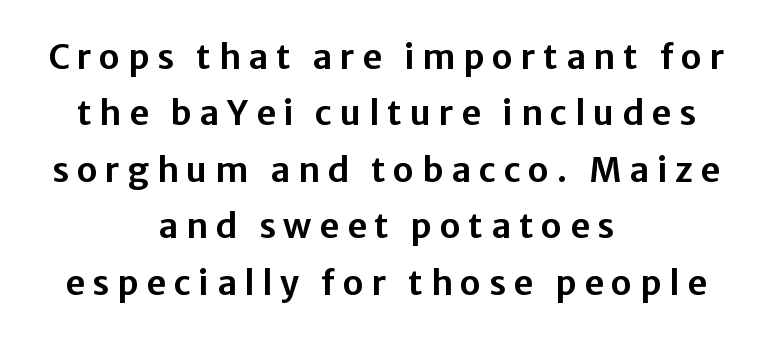
{"serif": "no", "italic": "no", "width": "normal", "stroke_contrast": "low", "x_height": "medium", "monospaced": "no", "underline": "no", "align": "center", "line_spacing": "normal", "line_spacing_ratio": 1.66, "letter_spacing": "wide", "letter_spacing_em": 0.23, "glyph_px": 34}
